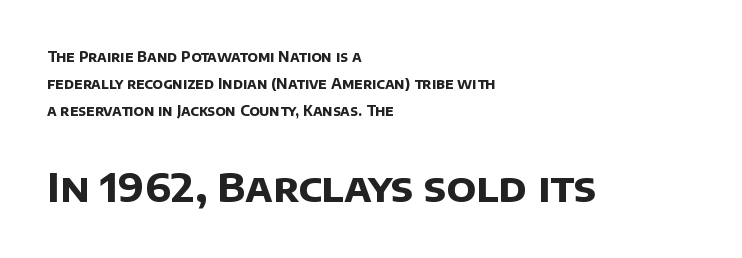
{"serif": "no", "bold": "yes", "weight": "bold", "width": "normal", "stroke_contrast": "low", "x_height": "large", "monospaced": "no", "underline": "no", "align": "left", "line_spacing": "loose", "line_spacing_ratio": 1.92, "letter_spacing": "normal", "letter_spacing_em": 0.0, "larger_block": "second", "size_ratio": 2.86, "glyph_px": 40}
